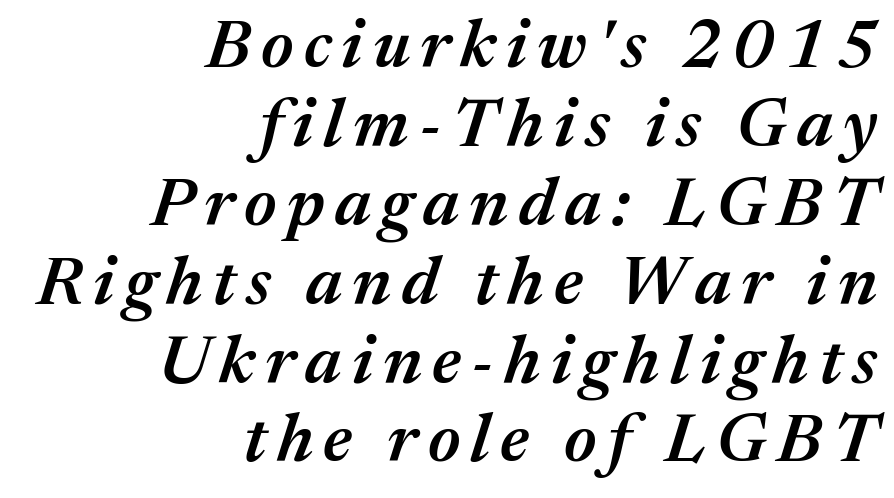
{"italic": "yes", "lean": "right", "slant_degrees": 17, "bold": "semi", "weight": "semibold", "width": "normal", "stroke_contrast": "medium", "x_height": "medium", "monospaced": "no", "underline": "no", "align": "right", "line_spacing_ratio": 1.16, "glyph_px": 68}
